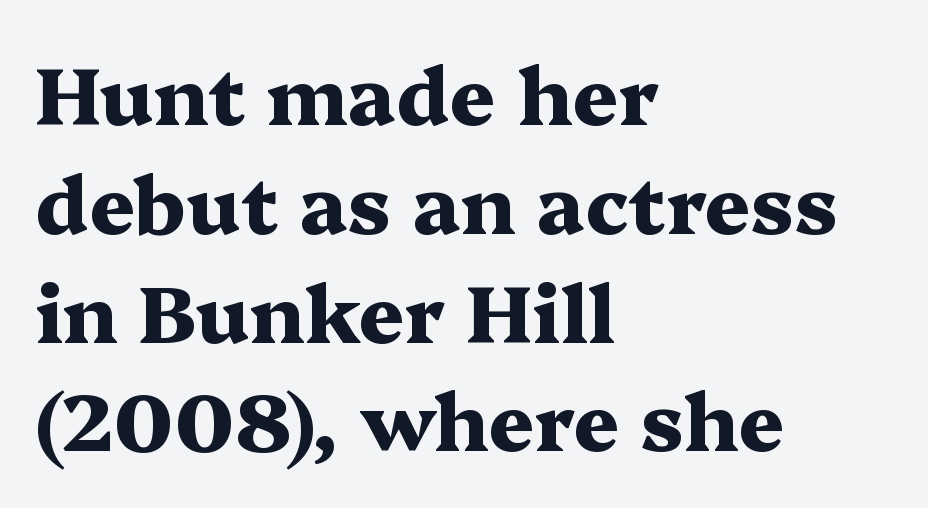
Q: Is the text bold? A: Yes.
Q: Is the text italic (slanted)? A: No, it is upright.
Q: Is the typeface a serif or a sans-serif typeface? A: Serif.
Q: Is the text underlined? A: No.
Q: How is the paragraph aligned? A: Left-aligned.
Q: Is the spacing between letters normal or unusually wide? A: Normal.
Q: Is the spacing between lines tight, normal or loose? A: Normal.
Q: Width (condensed, normal, or wide)? A: Wide.
Q: Stroke contrast? A: Medium.
Q: x-height? A: Medium.
Q: Monospaced? A: No.
